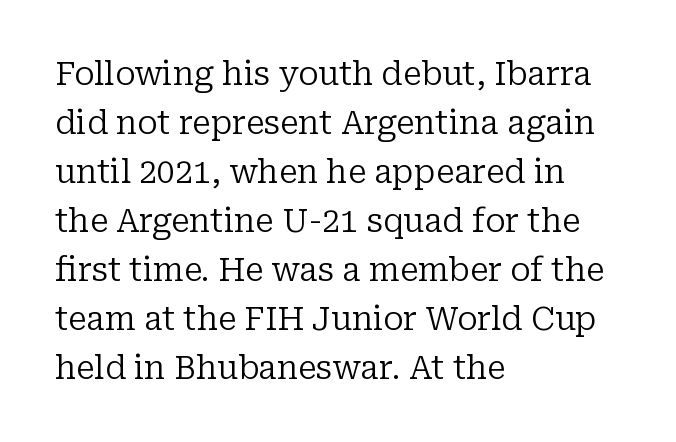
{"serif": "yes", "italic": "no", "bold": "no", "weight": "regular", "width": "normal", "stroke_contrast": "low", "x_height": "medium", "monospaced": "no", "underline": "no", "align": "left", "line_spacing": "normal", "line_spacing_ratio": 1.53, "letter_spacing": "normal", "letter_spacing_em": 0.0, "glyph_px": 32}
